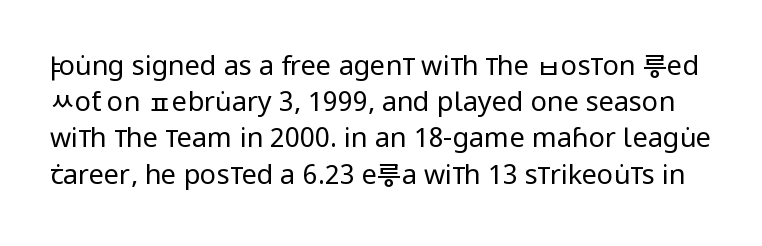
Q: Is the text bold? A: No.
Q: Is the text italic (slanted)? A: No, it is upright.
Q: Is the text underlined? A: No.
Q: Is the spacing between letters normal or unusually wide? A: Normal.
Q: Is the spacing between lines tight, normal or loose? A: Normal.
